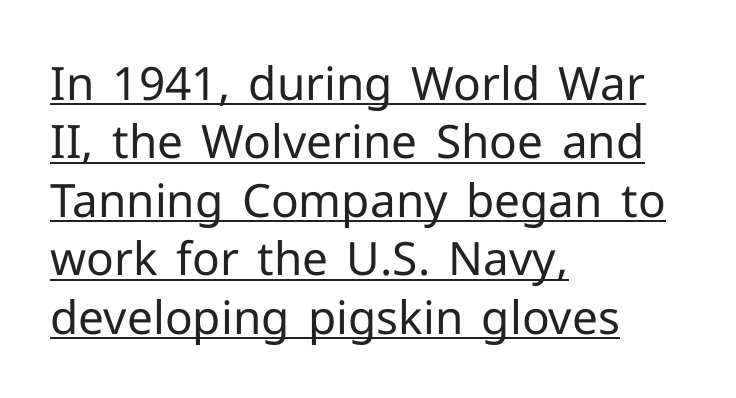
{"serif": "no", "italic": "no", "bold": "no", "weight": "regular", "width": "normal", "stroke_contrast": "low", "x_height": "medium", "monospaced": "no", "underline": "yes", "align": "left", "line_spacing": "normal", "line_spacing_ratio": 1.27, "letter_spacing": "normal", "letter_spacing_em": 0.0, "glyph_px": 46}
